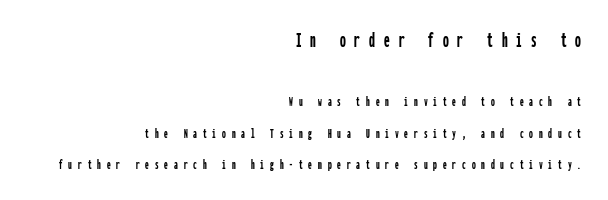
The image shows 23 px text type, upright; set right-aligned, loose line spacing (2.09x), unusually wide letter spacing (+0.39 em), not underlined; the first (top) block is 1.53x larger.
